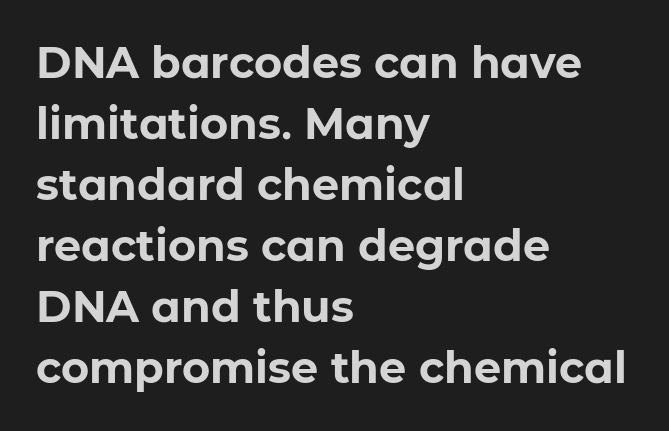
{"serif": "no", "italic": "no", "bold": "yes", "weight": "bold", "width": "normal", "stroke_contrast": "low", "x_height": "medium", "monospaced": "no", "underline": "no", "align": "left", "line_spacing": "normal", "line_spacing_ratio": 1.42, "letter_spacing": "normal", "letter_spacing_em": 0.0, "glyph_px": 43}
